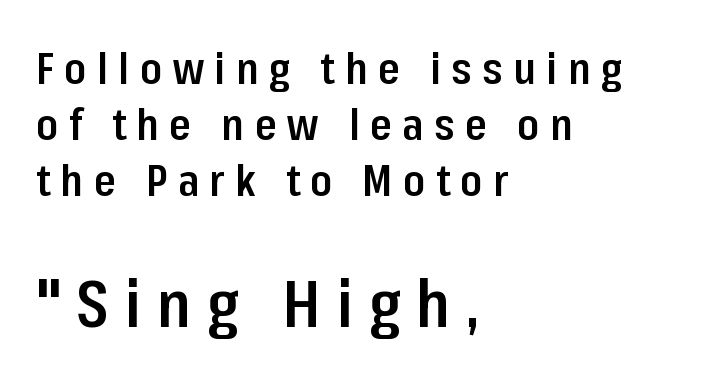
The image shows 66 px semibold, condensed sans-serif type, upright; set left-aligned, normal line spacing (1.27x), unusually wide letter spacing (+0.24 em), not underlined; the second (bottom) block is 1.5x larger; low stroke contrast and a medium x-height.
